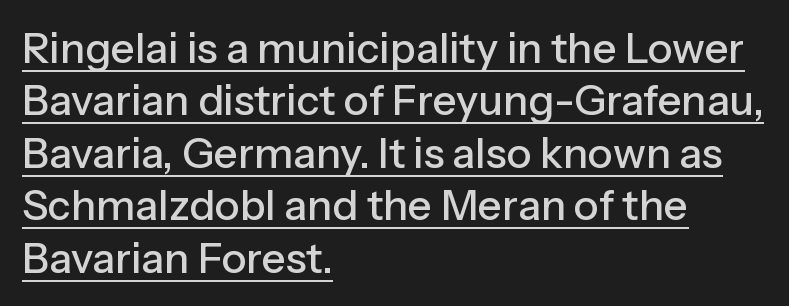
Each letter keeps its own natural width here, so spacing adapts to shape. The letters carry no serifs — their stems end cleanly without finishing strokes. Horizontal alignment here is leftward, the default for most running prose. Do the letters lean? They stand straight. A typesetter would call this leading conventional body-copy spacing. What decoration does the sample have? An underline.
